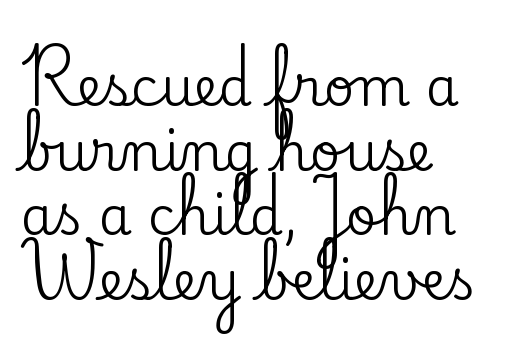
Quick note: underline off. The lines in this sample share a left origin and differ only in where they stop. The horizontal fit of the characters is conventional and even. Do the characters align in a grid? No, the font is proportional.
